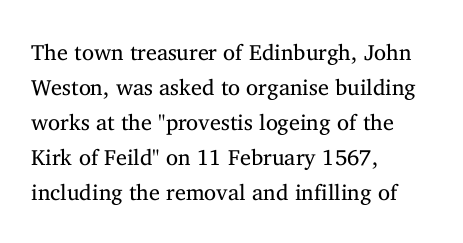
Every stem runs plumb, perpendicular to the baseline. Ink coverage per letter is moderate at most. Does extra space separate the letters? No, they use regular spacing. Line starts are locked; line ends wander. If you measured baseline to baseline, you'd find a middling distance.
